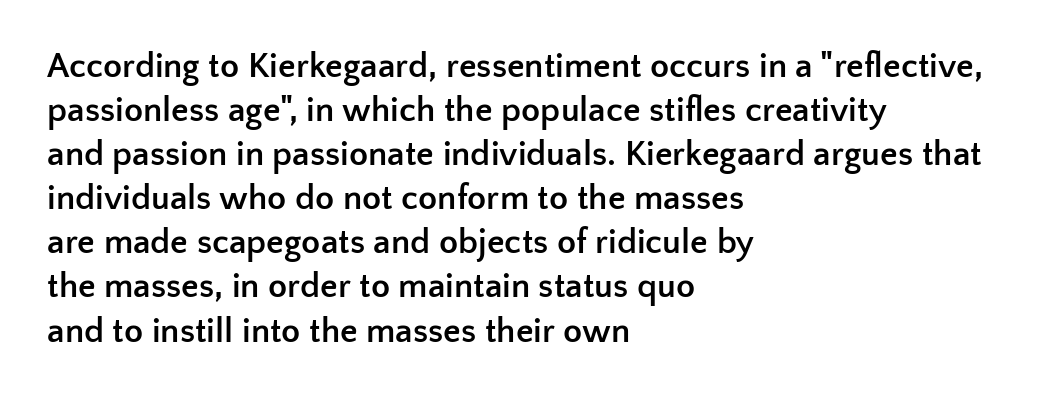
The image shows 35 px semibold sans-serif type, upright; set left-aligned, normal line spacing (1.26x), normal letter spacing, not underlined; low stroke contrast and a medium x-height.
